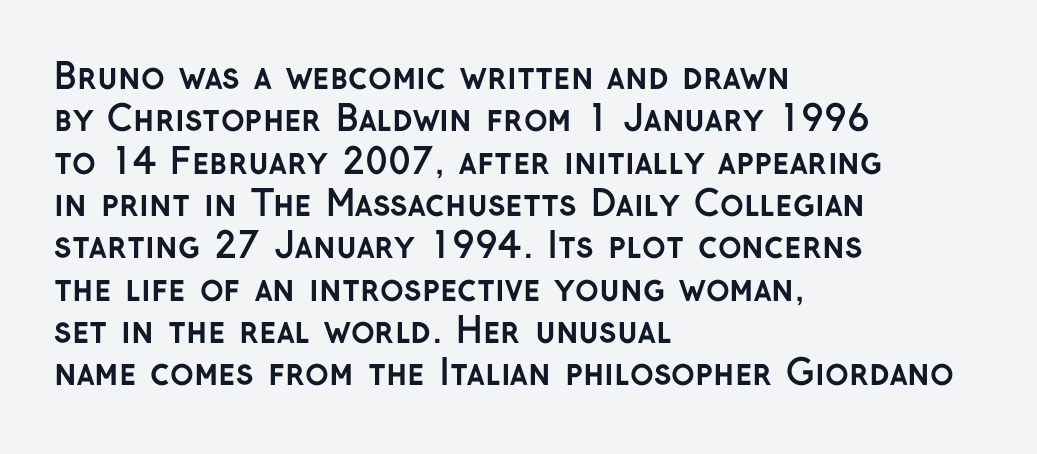
Q: Is the text bold? A: Yes.
Q: Is the text italic (slanted)? A: No, it is upright.
Q: Is the typeface a serif or a sans-serif typeface? A: Sans-serif.
Q: Is the text underlined? A: No.
Q: How is the paragraph aligned? A: Left-aligned.
Q: Is the spacing between letters normal or unusually wide? A: Normal.
Q: Width (condensed, normal, or wide)? A: Normal.
Q: Stroke contrast? A: Low.
Q: x-height? A: Medium.
Q: Monospaced? A: No.
